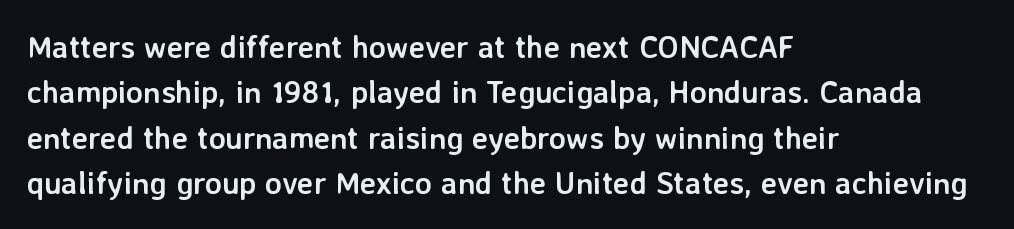
{"serif": "no", "italic": "no", "bold": "yes", "weight": "semibold", "width": "normal", "stroke_contrast": "low", "x_height": "medium", "monospaced": "no", "underline": "no", "align": "left", "line_spacing": "normal", "line_spacing_ratio": 1.46, "letter_spacing": "normal", "letter_spacing_em": 0.0, "glyph_px": 31}
